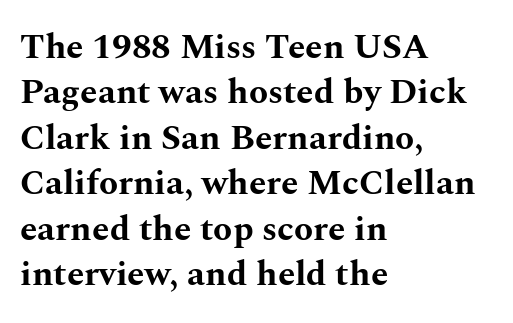
Alignment: flush left. The lettering holds an erect, upright posture throughout. Between one letter and the next there's only the usual sliver of space. Looks like regular typesetting: each glyph gets only the width it needs.
